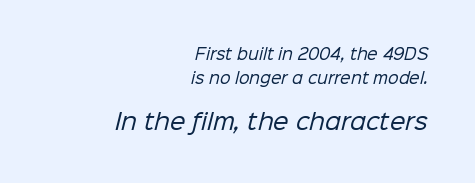
Type size steps up from the first block to the second. One glance says typical: line gaps are just what's usual. The weight would be labelled regular, book, light, or lighter still. Line ends are locked; line starts wander. The gap between lines stays unmarked. This sample uses plain, unmodified letter spacing.
